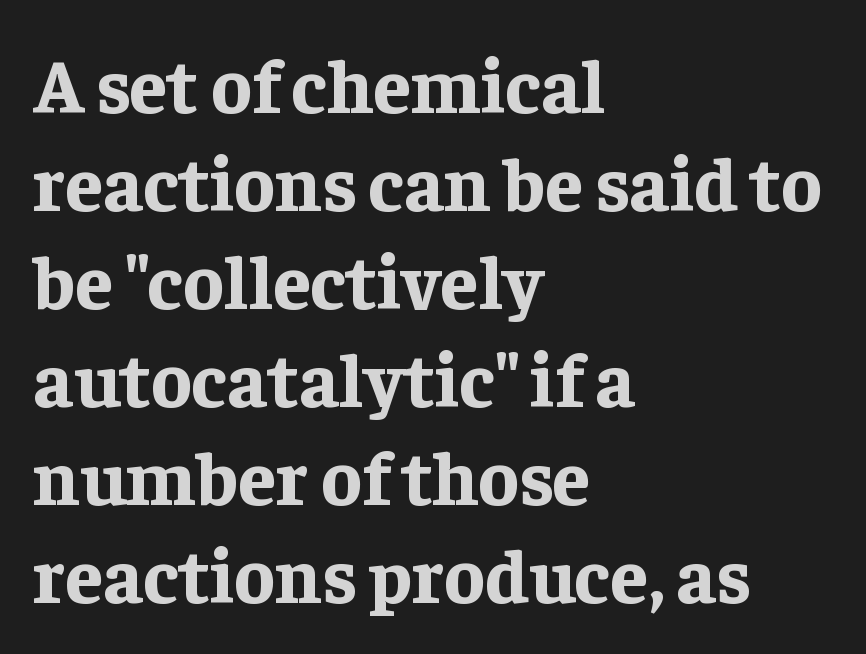
A typesetter would mark this as roman, not italic. No word sits above an underline. Proportional: the letters do not fall into vertical columns. The rendering anchors every line to the left-hand side.
